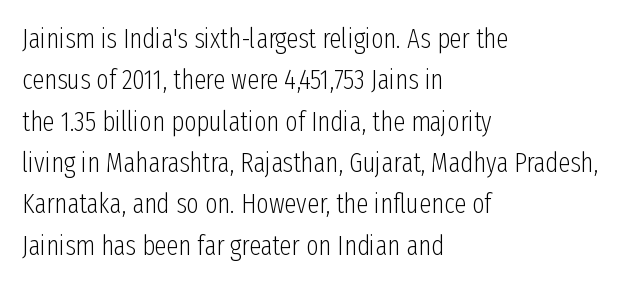
The image shows 27 px text type, upright; set left-aligned, normal line spacing (1.53x), normal letter spacing, not underlined.
